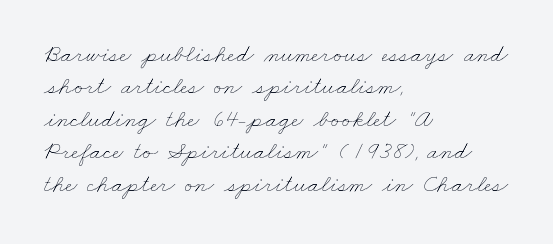
{"bold": "no", "underline": "no", "align": "left", "line_spacing": "normal", "line_spacing_ratio": 1.3, "letter_spacing": "normal", "letter_spacing_em": 0.0, "glyph_px": 25}
